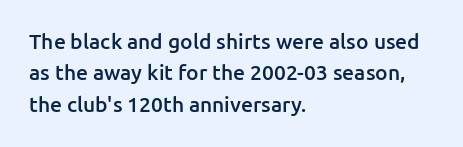
The image shows 21 px text type, upright; set left-aligned, normal line spacing (1.5x), normal letter spacing, not underlined.
